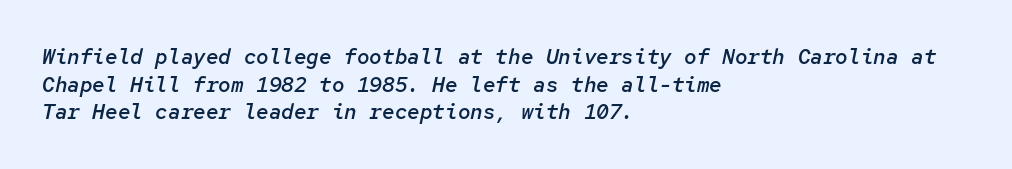
Q: Is the text bold? A: Semi-bold.
Q: Is the text italic (slanted)? A: Yes, it leans right by about 12 degrees.
Q: Is the text underlined? A: No.
Q: How is the paragraph aligned? A: Left-aligned.
Q: Is the spacing between letters normal or unusually wide? A: Normal.
Q: Is the spacing between lines tight, normal or loose? A: Normal.
